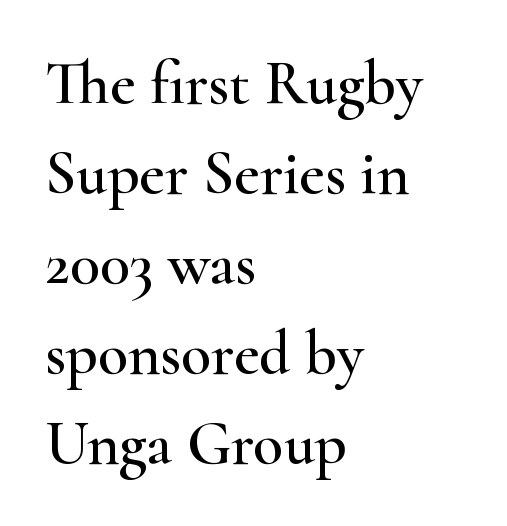
Q: Is the text italic (slanted)? A: No, it is upright.
Q: Is the typeface a serif or a sans-serif typeface? A: Serif.
Q: Is the text underlined? A: No.
Q: How is the paragraph aligned? A: Left-aligned.
Q: Is the spacing between letters normal or unusually wide? A: Normal.
Q: Is the spacing between lines tight, normal or loose? A: Normal.
Q: Width (condensed, normal, or wide)? A: Wide.
Q: Stroke contrast? A: High.
Q: x-height? A: Small.
Q: Monospaced? A: No.
